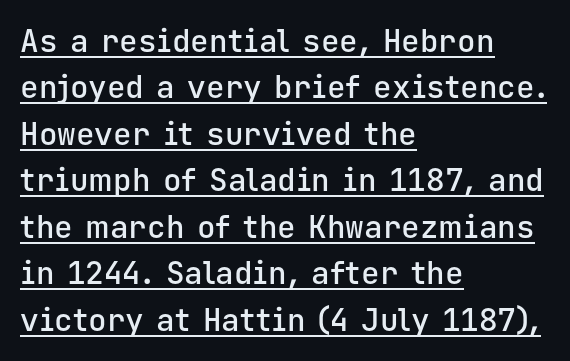
Q: Is the text bold? A: Semi-bold.
Q: Is the text italic (slanted)? A: No, it is upright.
Q: Is the typeface a serif or a sans-serif typeface? A: Sans-serif.
Q: Is the text underlined? A: Yes.
Q: How is the paragraph aligned? A: Left-aligned.
Q: Is the spacing between letters normal or unusually wide? A: Normal.
Q: Is the spacing between lines tight, normal or loose? A: Normal.
Q: Width (condensed, normal, or wide)? A: Normal.
Q: Stroke contrast? A: Low.
Q: x-height? A: Medium.
Q: Monospaced? A: Yes.
